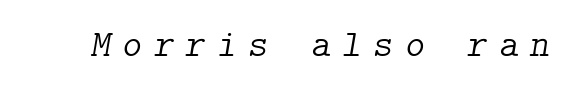
The image shows 38 px light serif type, italic (leaning right); set unusually wide letter spacing (+0.3 em), not underlined; low stroke contrast and a medium x-height.
